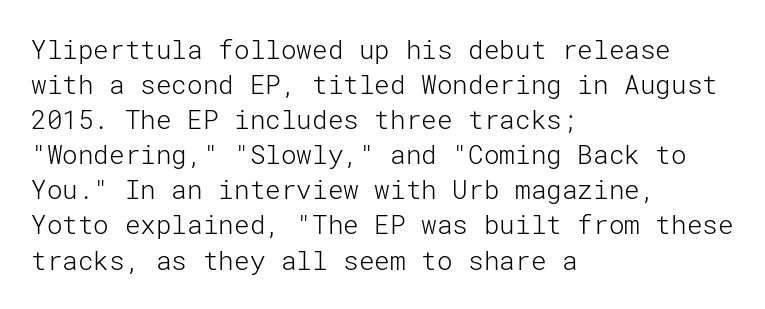
{"italic": "no", "bold": "no", "underline": "no", "align": "left", "line_spacing": "normal", "line_spacing_ratio": 1.35, "letter_spacing": "normal", "letter_spacing_em": 0.0, "glyph_px": 26}
